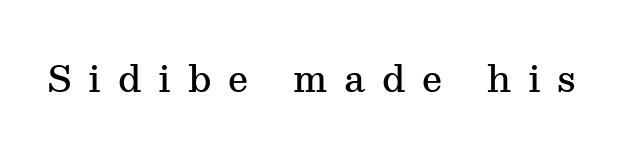
Q: Is the text bold? A: Semi-bold.
Q: Is the text italic (slanted)? A: No, it is upright.
Q: Is the typeface a serif or a sans-serif typeface? A: Serif.
Q: Is the text underlined? A: No.
Q: Is the spacing between letters normal or unusually wide? A: Unusually wide.
Q: Width (condensed, normal, or wide)? A: Normal.
Q: Stroke contrast? A: Medium.
Q: x-height? A: Medium.
Q: Monospaced? A: No.
